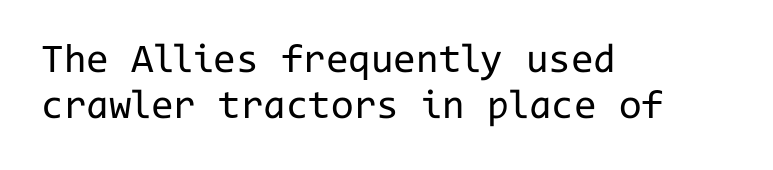
{"serif": "no", "italic": "no", "bold": "no", "weight": "regular", "width": "normal", "stroke_contrast": "low", "x_height": "medium", "monospaced": "yes", "underline": "no", "align": "left", "line_spacing": "tight", "line_spacing_ratio": 1.11, "letter_spacing": "normal", "letter_spacing_em": 0.0, "glyph_px": 41}
